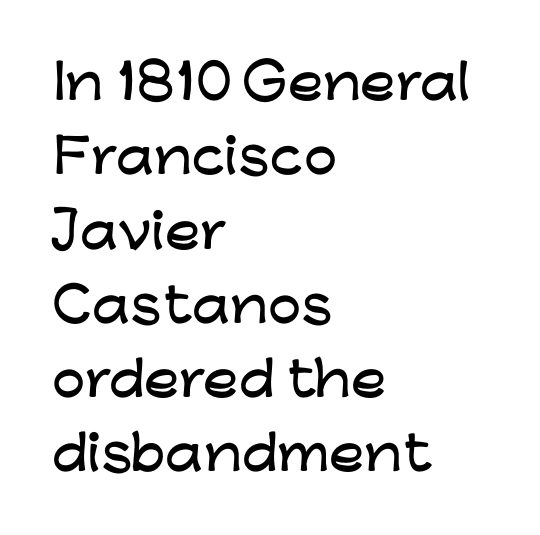
{"serif": "no", "italic": "no", "width": "wide", "stroke_contrast": "low", "x_height": "medium", "monospaced": "no", "underline": "no", "align": "left", "line_spacing": "normal", "line_spacing_ratio": 1.58, "letter_spacing": "normal", "letter_spacing_em": 0.0, "glyph_px": 47}
